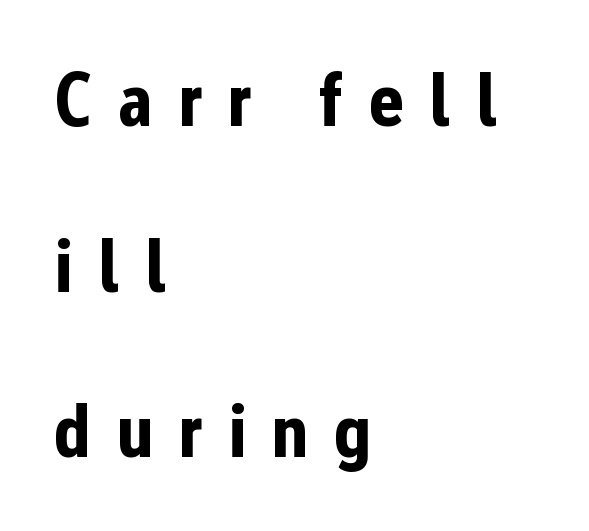
This sample is left-justified, so line endings fall wherever the words run out. The axis of the letterforms is exactly vertical. On the weight axis this lands at bold, roughly 700. Serifs: no, the terminals of the letterforms are clean. Decoration check: the copy has no underline. This block would shrink considerably if given ordinary leading; it's expanded now.
